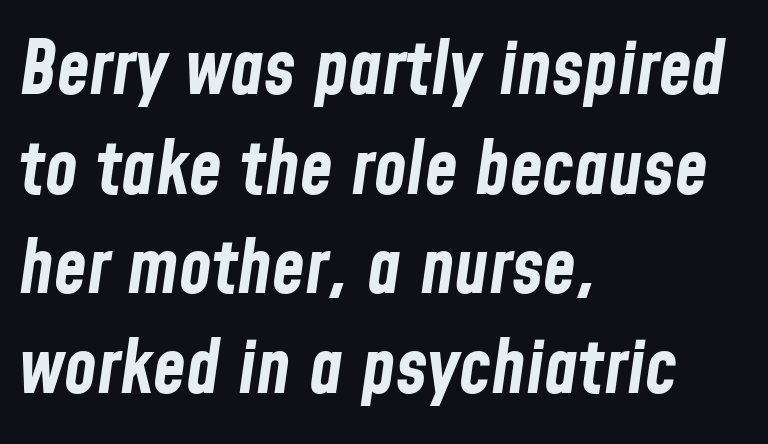
The image shows 75 px bold, condensed type, italic (leaning right); set left-aligned, normal line spacing (1.33x), normal letter spacing, not underlined; low stroke contrast and a medium x-height.
